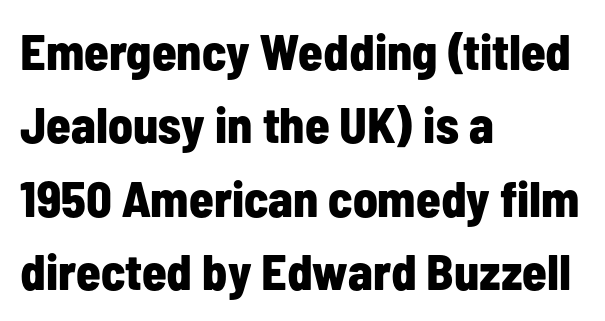
The image shows 50 px bold, condensed sans-serif type, upright; set left-aligned, normal line spacing (1.47x), normal letter spacing, not underlined; low stroke contrast and a medium x-height.
